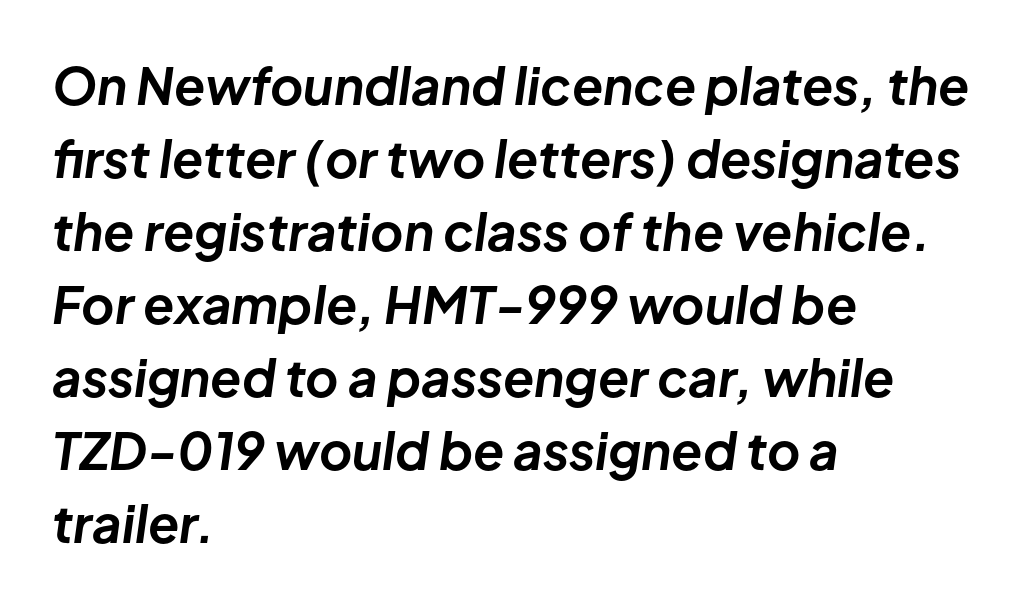
Q: Is the text bold? A: Yes.
Q: Is the text italic (slanted)? A: Yes, it leans right by about 8 degrees.
Q: Is the text underlined? A: No.
Q: How is the paragraph aligned? A: Left-aligned.
Q: Is the spacing between letters normal or unusually wide? A: Normal.
Q: Is the spacing between lines tight, normal or loose? A: Normal.
Q: Width (condensed, normal, or wide)? A: Normal.
Q: Stroke contrast? A: Low.
Q: x-height? A: Medium.
Q: Monospaced? A: No.
